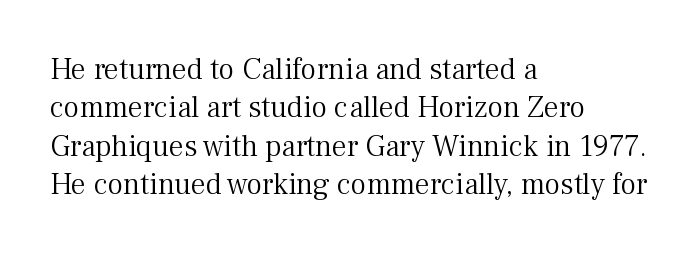
The image shows 30 px light serif type, upright; set left-aligned, normal line spacing (1.28x), normal letter spacing, not underlined; medium stroke contrast and a medium x-height.
